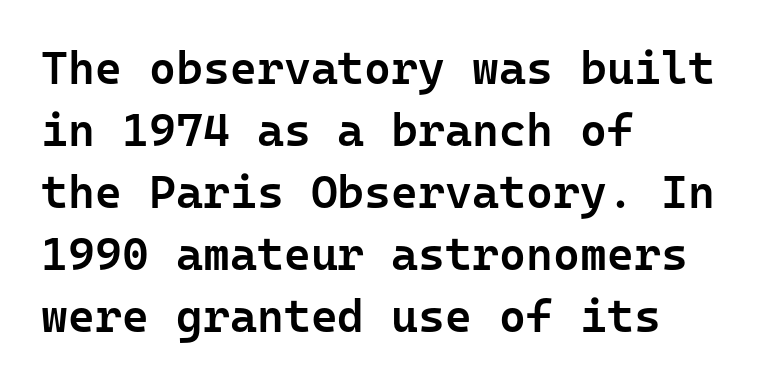
Q: Is the text bold? A: Semi-bold.
Q: Is the text italic (slanted)? A: No, it is upright.
Q: Is the typeface a serif or a sans-serif typeface? A: Sans-serif.
Q: Is the text underlined? A: No.
Q: How is the paragraph aligned? A: Left-aligned.
Q: Is the spacing between letters normal or unusually wide? A: Normal.
Q: Is the spacing between lines tight, normal or loose? A: Normal.
Q: Width (condensed, normal, or wide)? A: Normal.
Q: Stroke contrast? A: Low.
Q: x-height? A: Medium.
Q: Monospaced? A: Yes.
